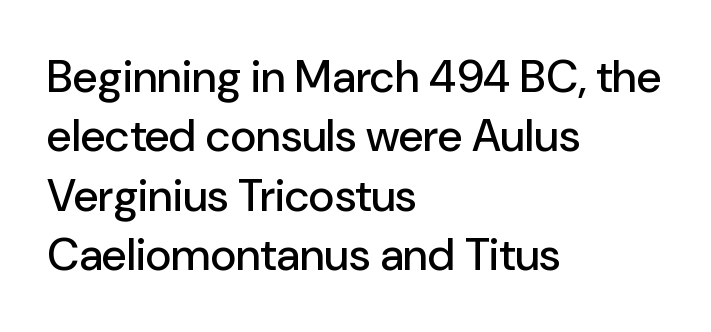
The font family rendered here belongs to the sans-serif group. The rows are spaced the way most documents space them. This sample has the flowing, uneven cadence of proportional lettering. Posture: straight, roman, zero tilt.
